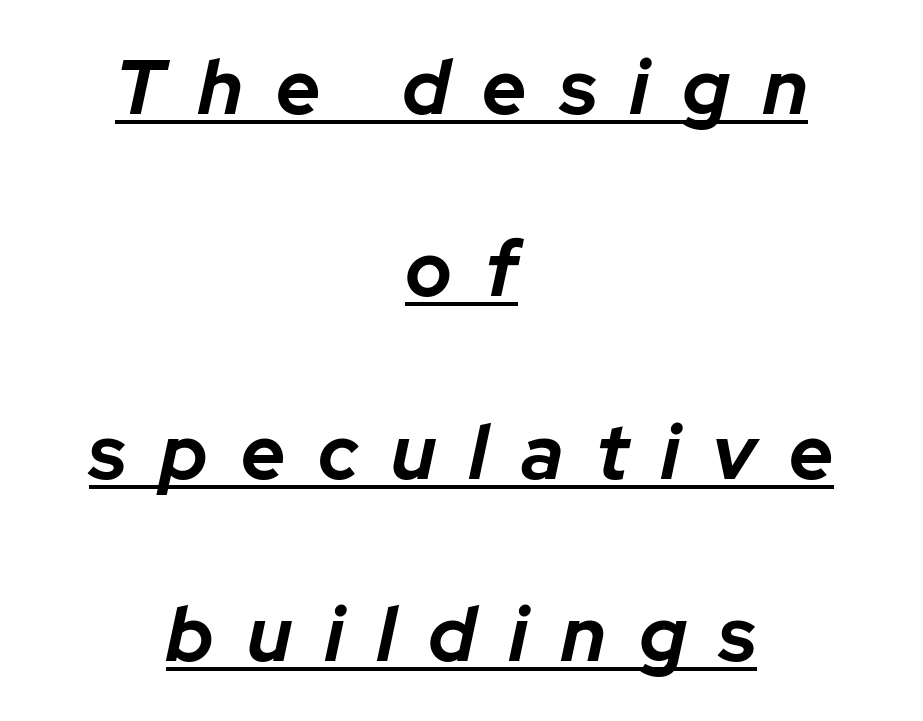
The rendered words wear a rule along their underside. The letters advance in unequal steps, a hallmark of proportional type. Reading down the block, each line starts at a different indent, mirrored at its end. Compared with ordinary roman type, these characters are visibly tilted. Letter spacing: wide.
